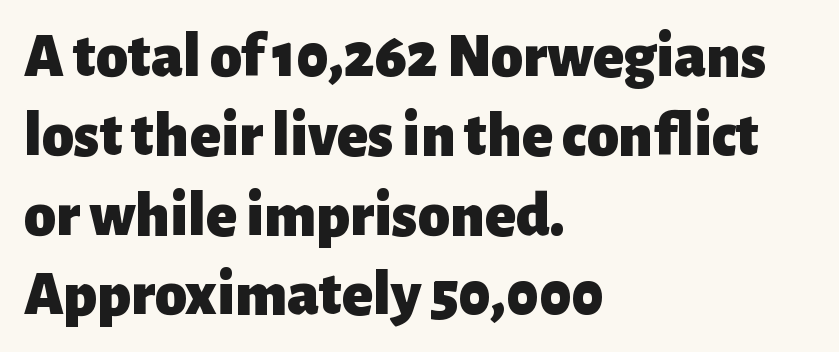
The image shows 64 px heavy sans-serif type, upright; set left-aligned, line spacing 1.24x, normal letter spacing, not underlined; low stroke contrast and a medium x-height.
